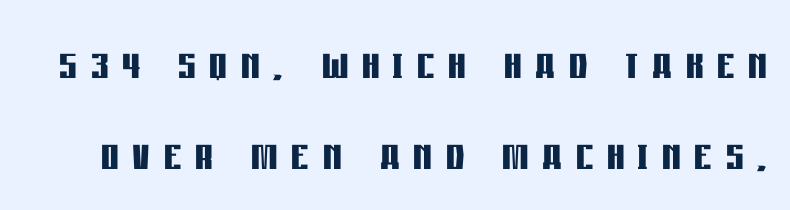
{"serif": "no", "italic": "no", "bold": "yes", "weight": "semibold", "width": "condensed", "stroke_contrast": "low", "x_height": "large", "monospaced": "no", "underline": "no", "line_spacing": "normal", "line_spacing_ratio": 1.66, "letter_spacing": "wide", "letter_spacing_em": 0.25, "glyph_px": 55}
